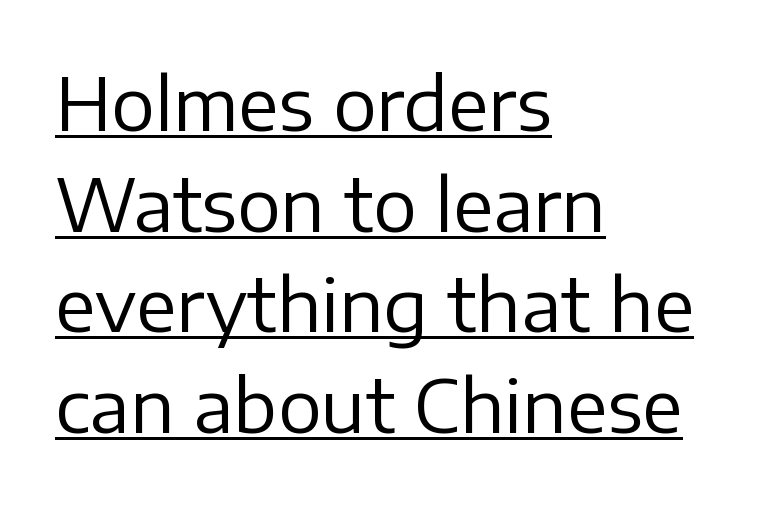
Q: Is the text bold? A: No.
Q: Is the text italic (slanted)? A: No, it is upright.
Q: Is the typeface a serif or a sans-serif typeface? A: Sans-serif.
Q: Is the text underlined? A: Yes.
Q: How is the paragraph aligned? A: Left-aligned.
Q: Is the spacing between letters normal or unusually wide? A: Normal.
Q: Is the spacing between lines tight, normal or loose? A: Normal.
Q: Width (condensed, normal, or wide)? A: Normal.
Q: Stroke contrast? A: Low.
Q: x-height? A: Medium.
Q: Monospaced? A: No.
